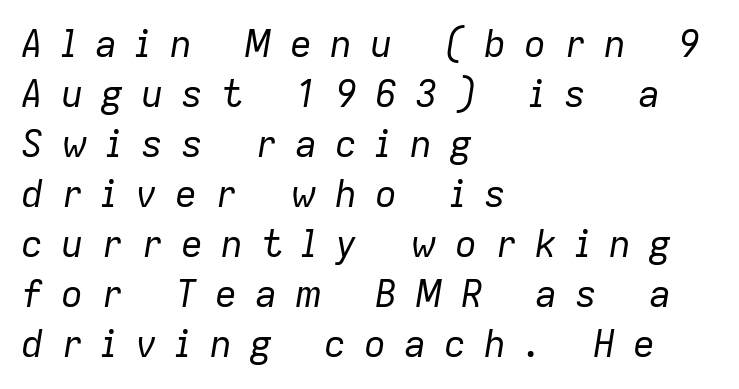
{"italic": "yes", "lean": "right", "slant_degrees": 9, "bold": "no", "weight": "regular", "width": "normal", "stroke_contrast": "low", "x_height": "medium", "monospaced": "no", "underline": "no", "align": "left", "line_spacing": "normal", "line_spacing_ratio": 1.35, "letter_spacing": "wide", "letter_spacing_em": 0.48, "glyph_px": 37}
